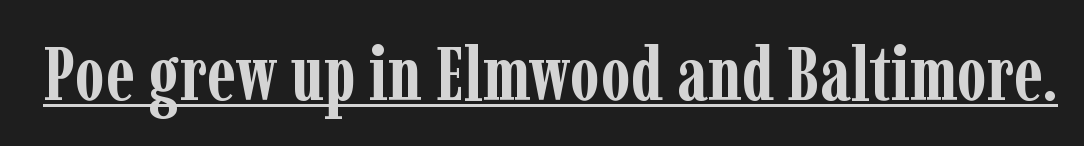
Varying glyph widths throughout — classic text-font behaviour. The type family on display is of the serif kind. The letters are bold, with thick, heavy strokes. Does a line run under the words? Yes, clearly. Rendered with straight, roman letterforms.
